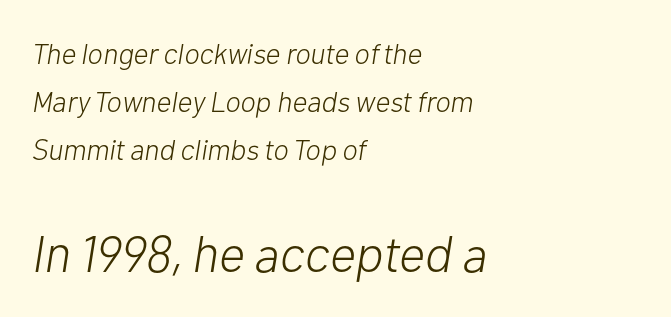
Q: Is the text bold? A: No.
Q: Is the text italic (slanted)? A: Yes, it leans right by about 10 degrees.
Q: Is the text underlined? A: No.
Q: How is the paragraph aligned? A: Left-aligned.
Q: Is the spacing between letters normal or unusually wide? A: Normal.
Q: Is the spacing between lines tight, normal or loose? A: Normal.
Q: Which block of text is set in a larger size, the first (top) or the second (bottom)? A: The second (bottom) one.
Q: Width (condensed, normal, or wide)? A: Normal.
Q: Stroke contrast? A: Low.
Q: x-height? A: Medium.
Q: Monospaced? A: No.
